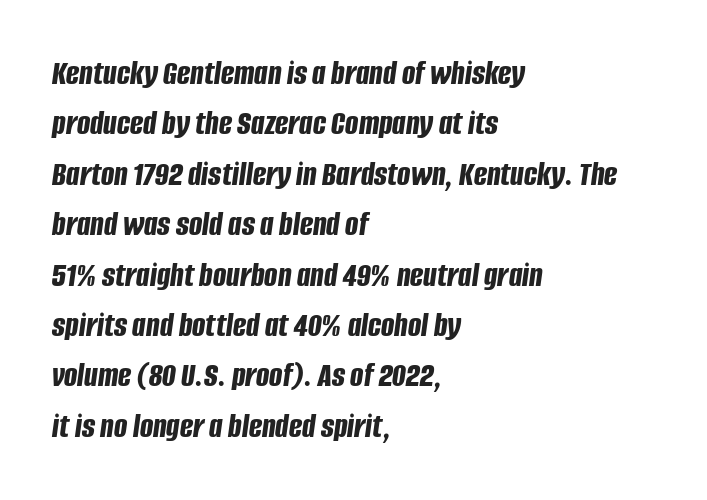
Short and long lines alike share a common starting point at left. Varying glyph widths throughout — classic text-font behaviour. On the weight axis this lands at bold, roughly 700. Clear beneath every line of the passage.
